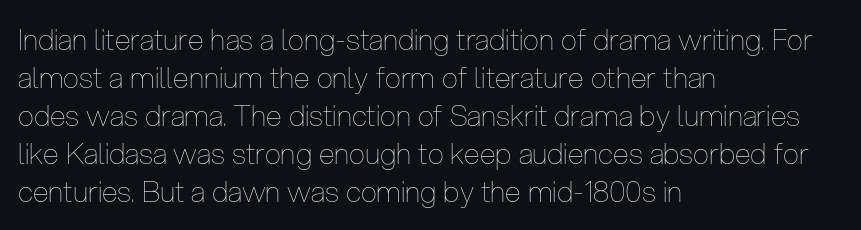
The image shows 29 px thin, condensed type, upright; set left-aligned, normal line spacing (1.31x), normal letter spacing, not underlined; low stroke contrast and a medium x-height.
